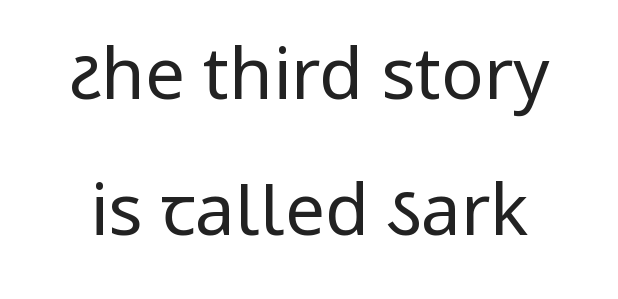
The specimen omits any rule beneath the text block's lines. The passage shown is not bold in any degree. What kind of face is this? One without serifs — a sans. Rows of type keep a wide berth in the vertical direction. Quick note: not italic, upright. The type is set solid horizontally, with unmodified tracking.
